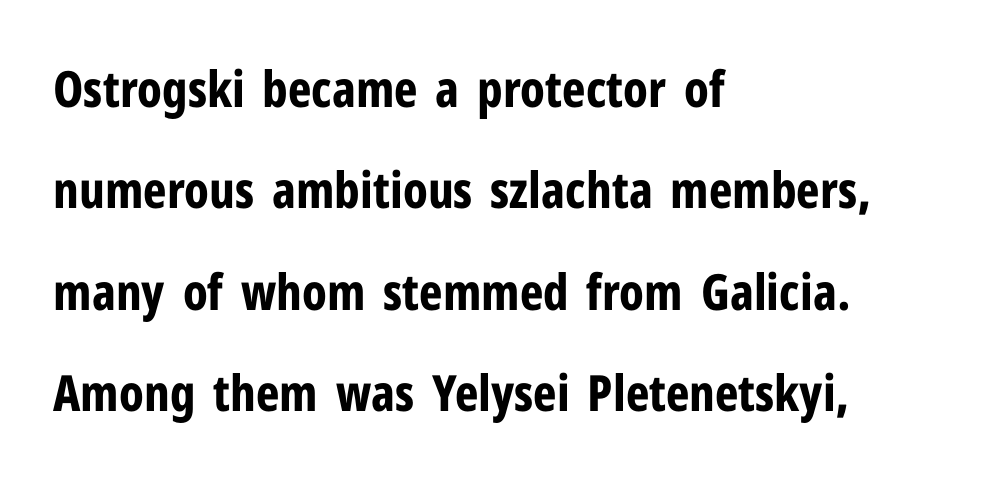
The image shows 50 px bold, condensed sans-serif type, upright; set left-aligned, loose line spacing (2.03x), normal letter spacing, not underlined; low stroke contrast and a medium x-height.
